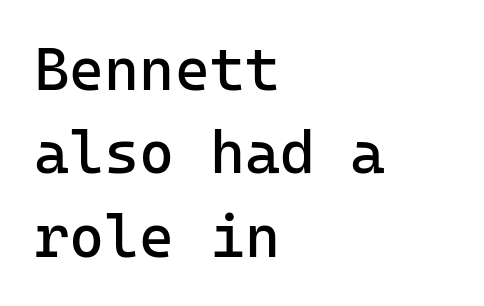
Q: Is the text bold? A: No.
Q: Is the text italic (slanted)? A: No, it is upright.
Q: Is the typeface a serif or a sans-serif typeface? A: Sans-serif.
Q: Is the text underlined? A: No.
Q: How is the paragraph aligned? A: Left-aligned.
Q: Is the spacing between letters normal or unusually wide? A: Normal.
Q: Is the spacing between lines tight, normal or loose? A: Normal.
Q: Width (condensed, normal, or wide)? A: Normal.
Q: Stroke contrast? A: Low.
Q: x-height? A: Medium.
